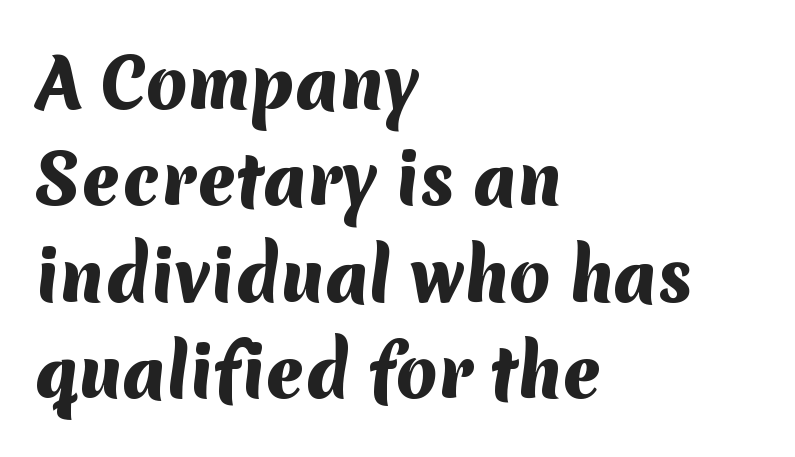
{"serif": "no", "bold": "yes", "weight": "heavy", "width": "normal", "stroke_contrast": "medium", "x_height": "medium", "monospaced": "no", "underline": "no", "align": "left", "line_spacing": "normal", "line_spacing_ratio": 1.44, "letter_spacing": "normal", "letter_spacing_em": 0.0, "glyph_px": 67}
